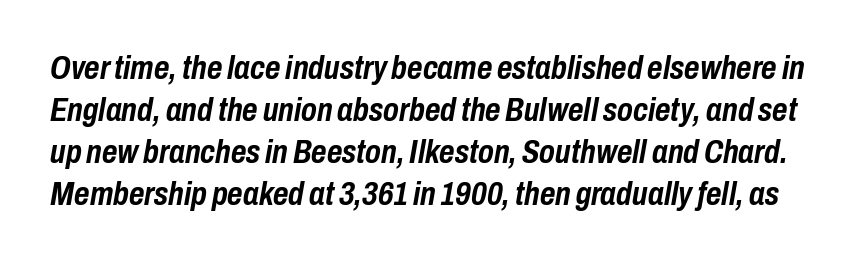
Emphasis by weight is at full strength: bold. Successive baselines arrive at the customary interval. Would a proofreader flag this as italicized? Yes. Is this a fixed-width face? No — the glyphs have proportional, varying widths. The face used here is rendered with its standard letterfit. Check the space under the baseline: it is left empty.
